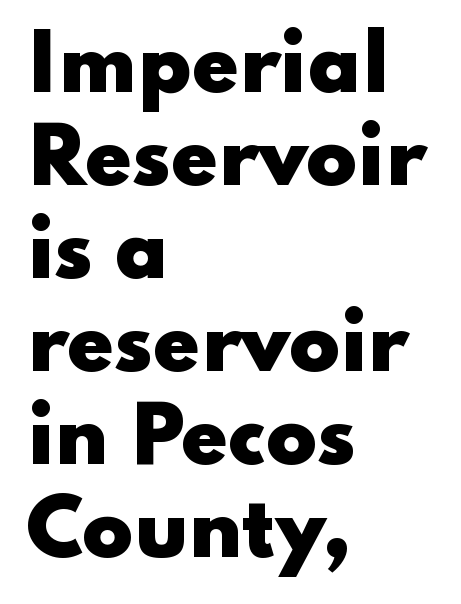
{"serif": "no", "italic": "no", "bold": "yes", "weight": "heavy", "width": "wide", "stroke_contrast": "low", "x_height": "small", "monospaced": "no", "underline": "no", "align": "left", "line_spacing_ratio": 1.24, "letter_spacing": "normal", "letter_spacing_em": 0.0, "glyph_px": 75}
